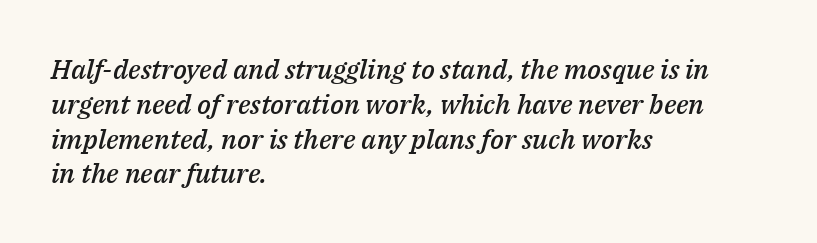
{"italic": "yes", "lean": "right", "slant_degrees": 14, "bold": "semi", "underline": "no", "align": "left", "line_spacing": "normal", "line_spacing_ratio": 1.29, "letter_spacing": "normal", "letter_spacing_em": 0.0, "glyph_px": 27}
